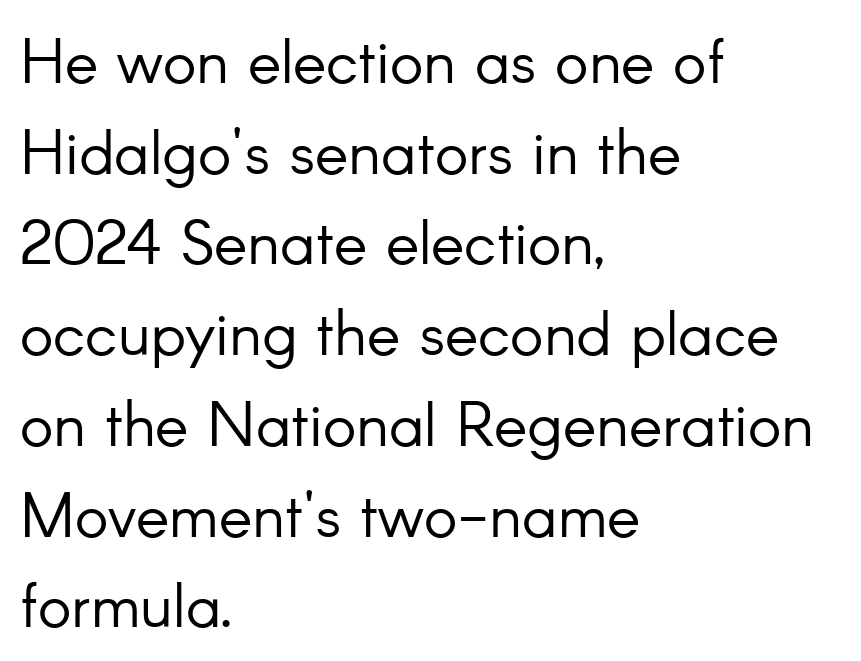
Layout note: lines flush left. Observe the absence of serifs on each vertical stroke in this sample. The glyphs are unaccompanied by any horizontal stroke below them. Baseline-to-baseline distance is the conventional proportion of letter height.
